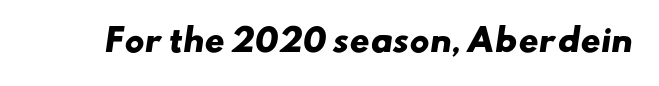
Q: Is the text bold? A: Yes.
Q: Is the typeface a serif or a sans-serif typeface? A: Sans-serif.
Q: Is the text underlined? A: No.
Q: Is the spacing between letters normal or unusually wide? A: Normal.
Q: Width (condensed, normal, or wide)? A: Wide.
Q: Stroke contrast? A: Low.
Q: x-height? A: Small.
Q: Monospaced? A: No.
